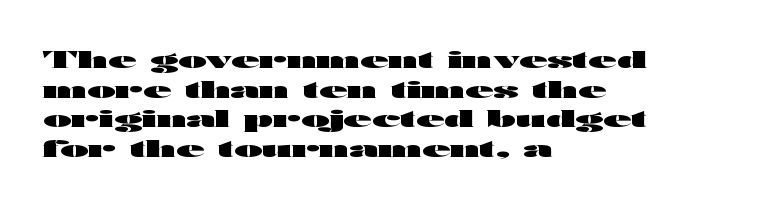
{"italic": "no", "bold": "yes", "underline": "no", "align": "left", "line_spacing": "normal", "line_spacing_ratio": 1.29, "letter_spacing": "normal", "letter_spacing_em": 0.0, "glyph_px": 23}
